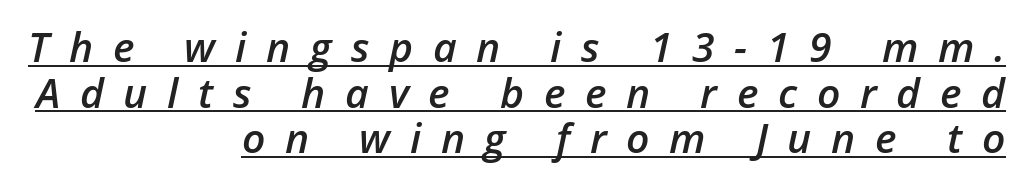
Q: Is the text bold? A: Semi-bold.
Q: Is the text italic (slanted)? A: Yes, it leans right by about 12 degrees.
Q: Is the text underlined? A: Yes.
Q: How is the paragraph aligned? A: Right-aligned.
Q: Is the spacing between letters normal or unusually wide? A: Unusually wide.
Q: Is the spacing between lines tight, normal or loose? A: Tight.
Q: Width (condensed, normal, or wide)? A: Normal.
Q: Stroke contrast? A: Low.
Q: x-height? A: Medium.
Q: Monospaced? A: No.
